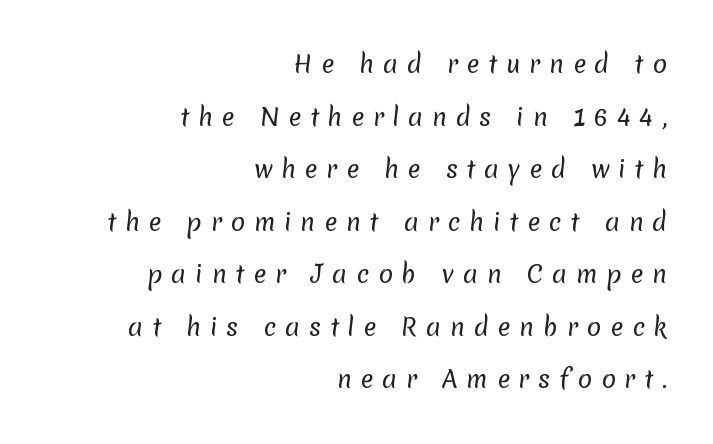
Q: Is the text bold? A: No.
Q: Is the text underlined? A: No.
Q: How is the paragraph aligned? A: Right-aligned.
Q: Is the spacing between letters normal or unusually wide? A: Unusually wide.
Q: Is the spacing between lines tight, normal or loose? A: Loose.
